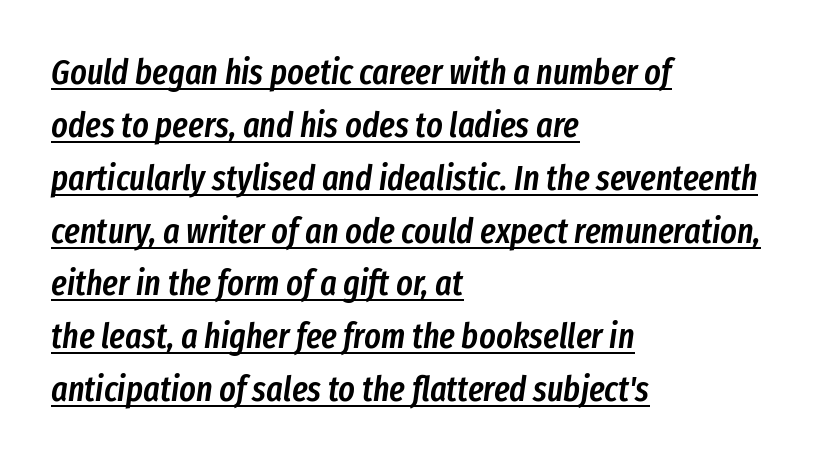
Q: Is the text bold? A: Semi-bold.
Q: Is the text italic (slanted)? A: Yes, it leans right by about 8 degrees.
Q: Is the text underlined? A: Yes.
Q: How is the paragraph aligned? A: Left-aligned.
Q: Is the spacing between letters normal or unusually wide? A: Normal.
Q: Is the spacing between lines tight, normal or loose? A: Normal.
Q: Width (condensed, normal, or wide)? A: Condensed.
Q: Stroke contrast? A: Low.
Q: x-height? A: Medium.
Q: Monospaced? A: No.
